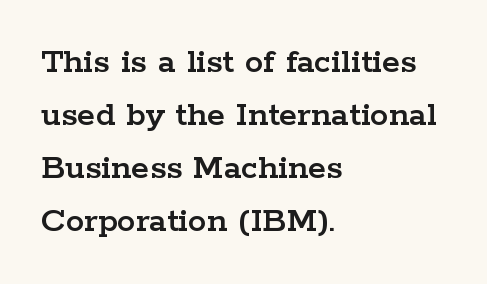
Q: Is the text italic (slanted)? A: No, it is upright.
Q: Is the typeface a serif or a sans-serif typeface? A: Serif.
Q: Is the text underlined? A: No.
Q: How is the paragraph aligned? A: Left-aligned.
Q: Is the spacing between letters normal or unusually wide? A: Normal.
Q: Is the spacing between lines tight, normal or loose? A: Normal.
Q: Width (condensed, normal, or wide)? A: Wide.
Q: Stroke contrast? A: Low.
Q: x-height? A: Medium.
Q: Monospaced? A: No.
